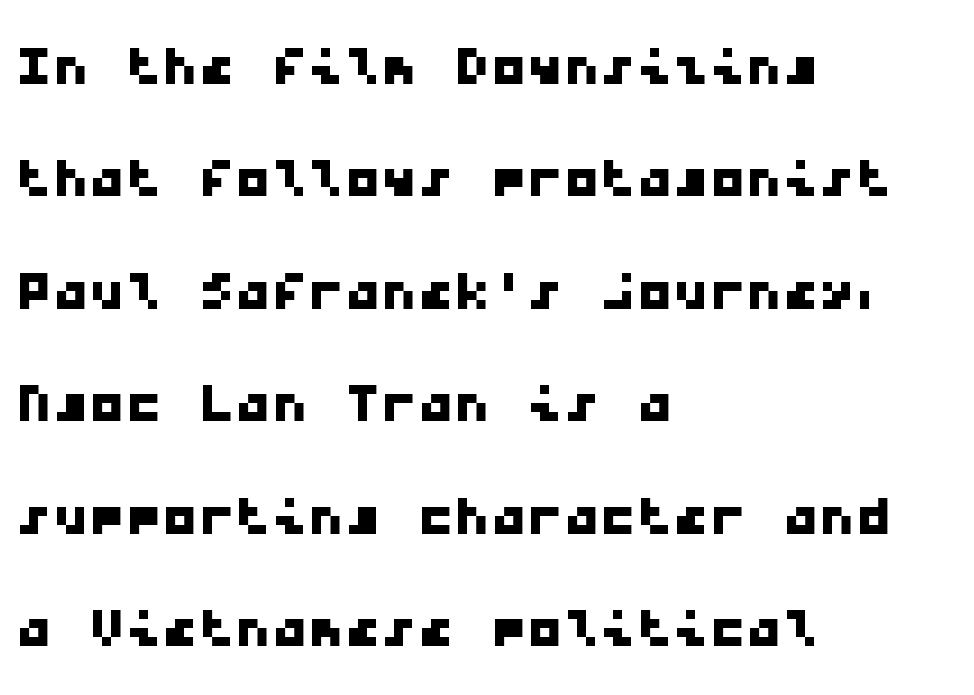
Looks like terminal output: every glyph gets an equal slot. Descenders are the only things crossing below the line. Layout note: lines flush left. Vertical spacing — default. You could call the tracking neutral — neither tight nor loose.
